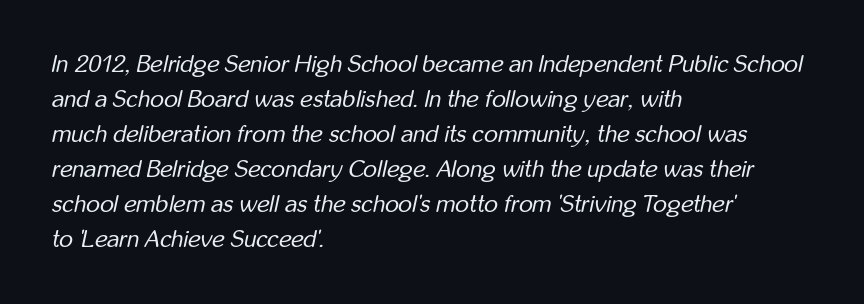
The font is comparable to plain body text, perhaps lighter. The baseline area is clear. The ragged edge is on the right, which tells us the setting is flush left. Emphasis-style slanted type is in use. No extra tracking has been applied to these lines.
